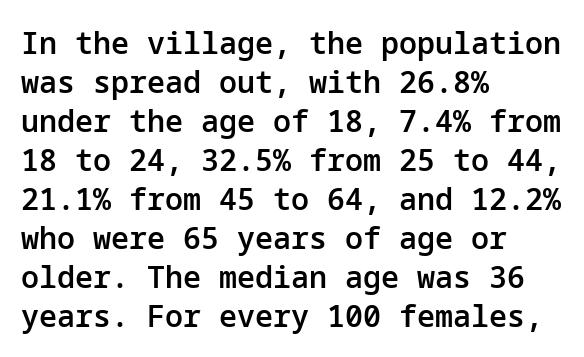
{"serif": "no", "italic": "no", "bold": "semi", "weight": "semibold", "width": "normal", "stroke_contrast": "low", "x_height": "medium", "underline": "no", "align": "left", "line_spacing": "normal", "line_spacing_ratio": 1.3, "letter_spacing": "normal", "letter_spacing_em": 0.0, "glyph_px": 30}
